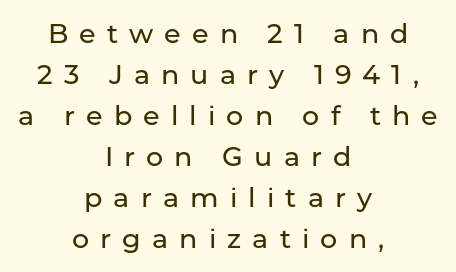
{"italic": "no", "underline": "no", "align": "center", "line_spacing": "normal", "line_spacing_ratio": 1.52, "letter_spacing": "wide", "letter_spacing_em": 0.41, "glyph_px": 27}
